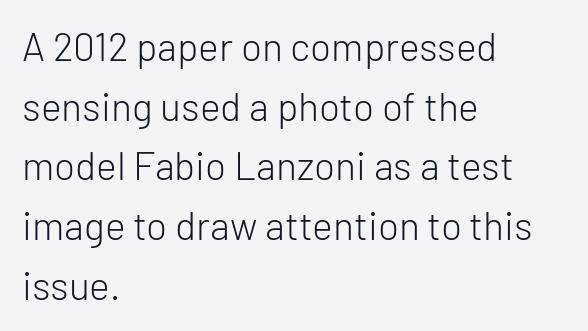
The image shows 39 px light sans-serif type, upright; set left-aligned, normal line spacing (1.53x), normal letter spacing, not underlined; low stroke contrast and a medium x-height.
